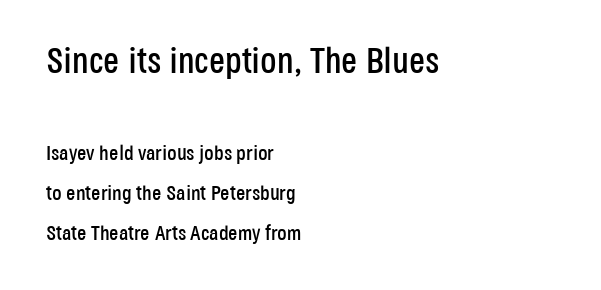
Q: Is the text italic (slanted)? A: No, it is upright.
Q: Is the typeface a serif or a sans-serif typeface? A: Sans-serif.
Q: Is the text underlined? A: No.
Q: How is the paragraph aligned? A: Left-aligned.
Q: Is the spacing between letters normal or unusually wide? A: Normal.
Q: Is the spacing between lines tight, normal or loose? A: Loose.
Q: Which block of text is set in a larger size, the first (top) or the second (bottom)? A: The first (top) one.
Q: Width (condensed, normal, or wide)? A: Condensed.
Q: Stroke contrast? A: Low.
Q: x-height? A: Large.
Q: Monospaced? A: No.
